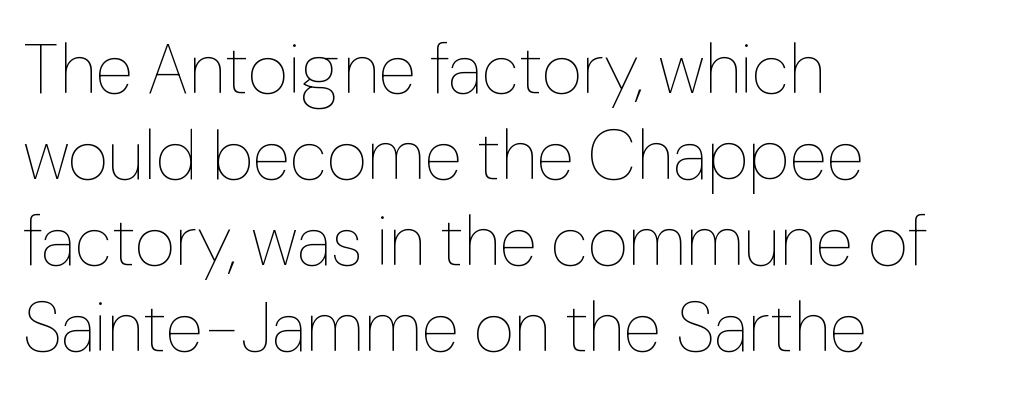
The typesetter chose a ragged-right arrangement here. Students, note that the glyphs here touch the page at normal intervals. Note the varied advance widths — an 'i' is clearly narrower than an 'm'. The space directly below the letters is spotless. Unbolded letterforms with no extra heft.
